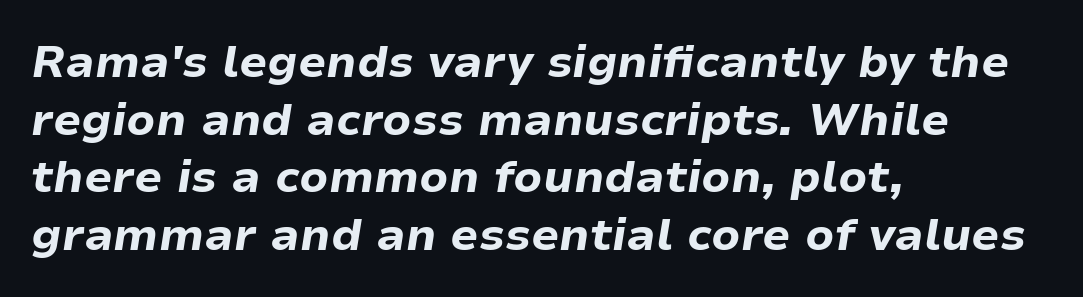
The image shows 45 px bold type, italic (leaning right); set left-aligned, normal line spacing (1.28x), normal letter spacing, not underlined; low stroke contrast and a medium x-height.
